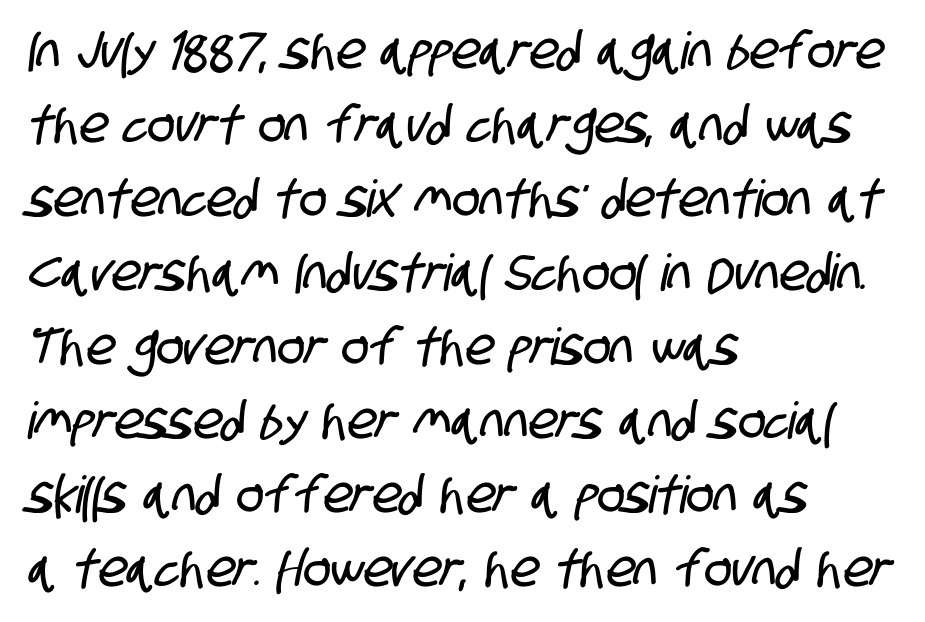
The image shows 51 px condensed sans-serif type; set left-aligned, normal line spacing (1.45x), normal letter spacing, not underlined; low stroke contrast and a large x-height.
